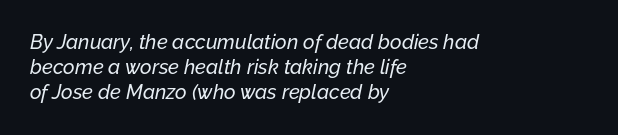
The image shows 20 px text type, italic (leaning right); set left-aligned, normal line spacing (1.26x), normal letter spacing, not underlined.
